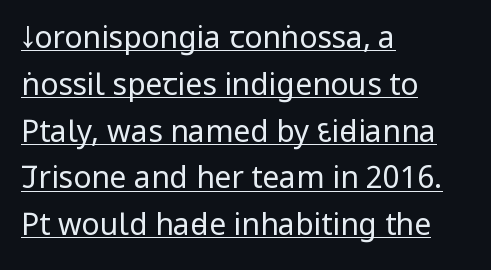
Q: Is the text bold? A: No.
Q: Is the text italic (slanted)? A: No, it is upright.
Q: Is the typeface a serif or a sans-serif typeface? A: Sans-serif.
Q: Is the text underlined? A: Yes.
Q: How is the paragraph aligned? A: Left-aligned.
Q: Is the spacing between letters normal or unusually wide? A: Normal.
Q: Is the spacing between lines tight, normal or loose? A: Normal.
Q: Width (condensed, normal, or wide)? A: Condensed.
Q: Stroke contrast? A: Low.
Q: x-height? A: Large.
Q: Monospaced? A: No.
